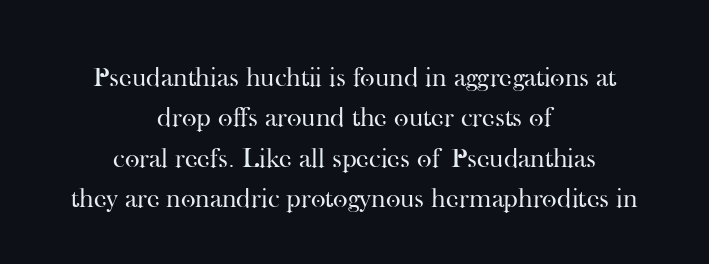
The image shows 28 px regular-weight serif type, upright; set centered, normal line spacing (1.44x), normal letter spacing, not underlined; high stroke contrast and a small x-height.
